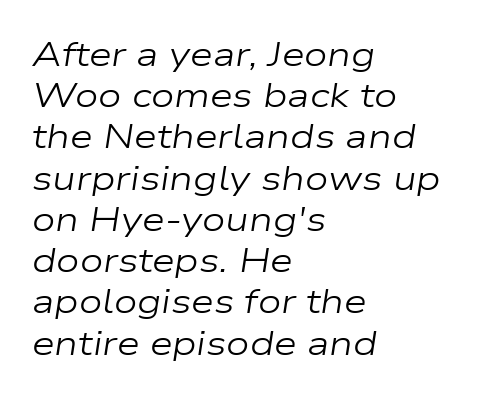
Weight: in the light-to-regular range. The rendering uses a moderate line-height, typical for paragraphs. Spacing verdict: proportional, widths tailored to each character. The font's italic variant was chosen for this text. Glyph-to-glyph distance matches everyday printed text.
